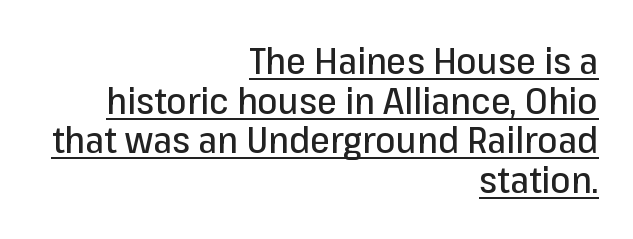
Like a heading marked for emphasis, these lines bear an underscore. Varying glyph widths throughout — classic text-font behaviour. The rag falls on the left side of this text block. The gaps between neighbouring characters are ordinary and unremarkable. Unlike a traditional serif, this face leaves its strokes unadorned. Ordinary non-slanted type is in use.
